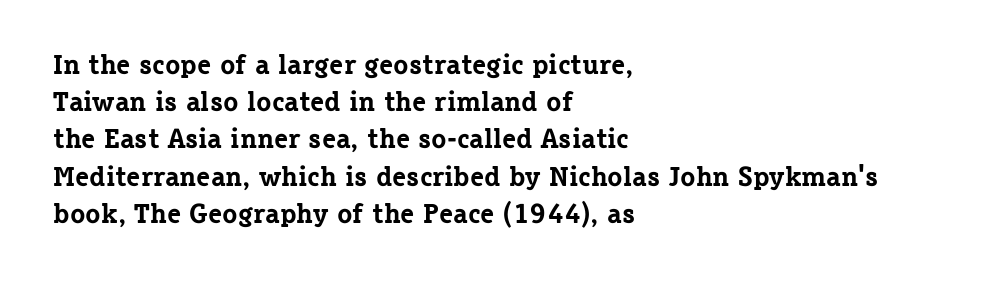
The image shows 28 px bold serif type, upright; set left-aligned, normal line spacing (1.33x), normal letter spacing, not underlined; low stroke contrast and a medium x-height.
